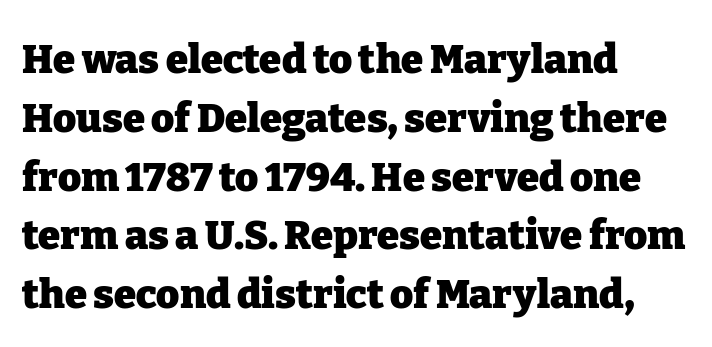
If you drew a line through each stem, it would be perfectly vertical. Here the designer chose a conventional face with non-uniform glyph widths. The block of text has a typical density, with ordinary space between rows. Is this a sans? No — the strokes have serifs. The letters sit at their default tracking, neither squeezed nor spread. Each line starts at the same left margin while the right side varies.
